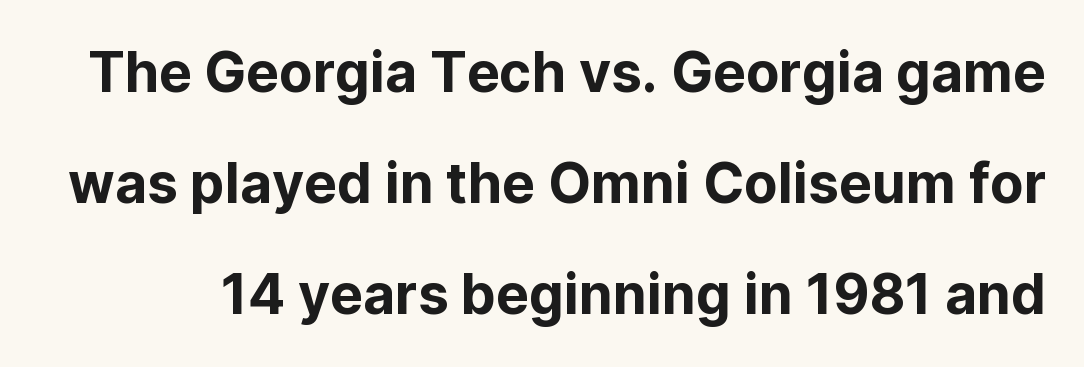
This rendering employs a face without finishing strokes, i.e., a sans-serif. The gap between lines stays unmarked. The passage shown is typed in a proportional face where columns would drift. Italic: no, the glyphs are upright roman. Interline gaps are noticeably wide in this sample.
